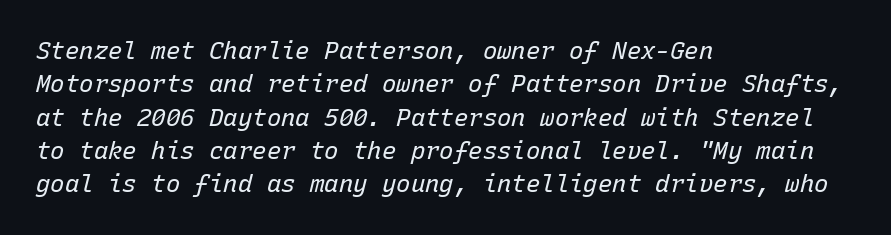
Q: Is the text bold? A: No.
Q: Is the text italic (slanted)? A: Yes, it leans right by about 15 degrees.
Q: Is the text underlined? A: No.
Q: How is the paragraph aligned? A: Left-aligned.
Q: Is the spacing between letters normal or unusually wide? A: Normal.
Q: Is the spacing between lines tight, normal or loose? A: Normal.
